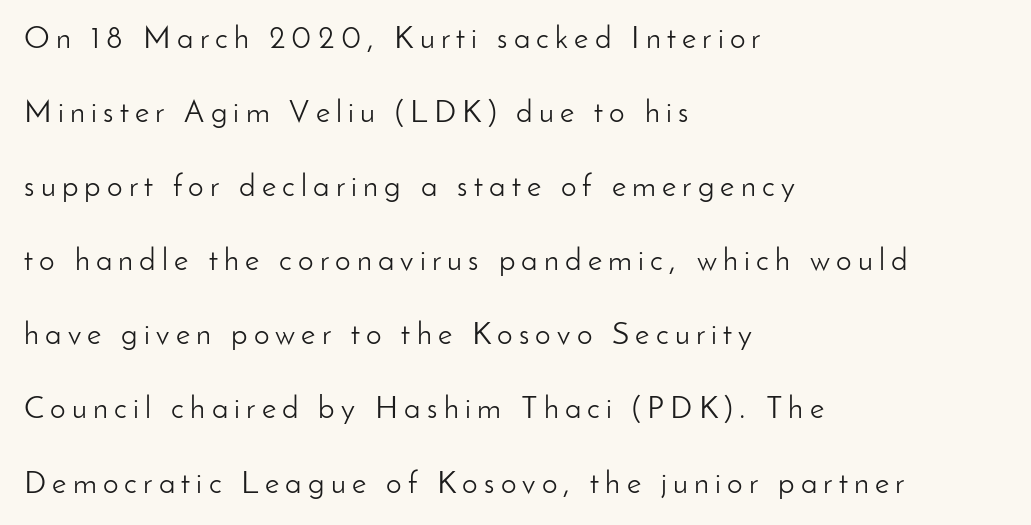
{"serif": "no", "italic": "no", "bold": "no", "weight": "light", "width": "normal", "stroke_contrast": "low", "x_height": "small", "monospaced": "no", "underline": "no", "align": "left", "line_spacing": "loose", "line_spacing_ratio": 2.39, "letter_spacing": "wide", "letter_spacing_em": 0.2, "glyph_px": 31}
